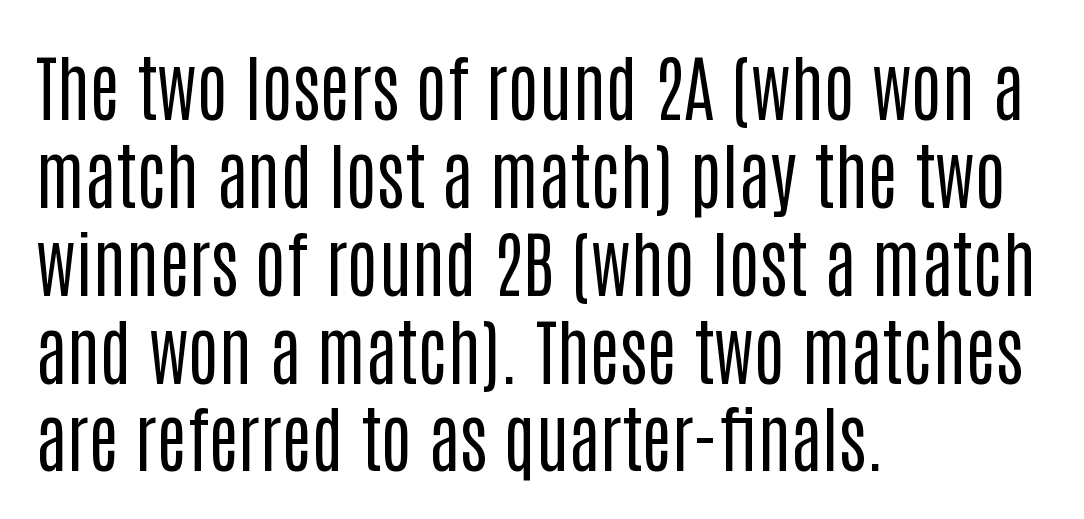
The image shows 72 px regular-weight, condensed sans-serif type, upright; set left-aligned, line spacing 1.22x, normal letter spacing, not underlined; low stroke contrast and a large x-height.
